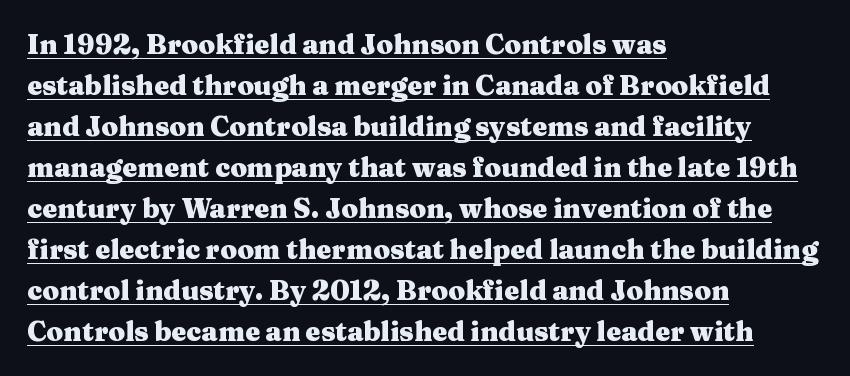
The image shows 27 px bold type, upright; set left-aligned, normal line spacing (1.52x), normal letter spacing, underlined.
